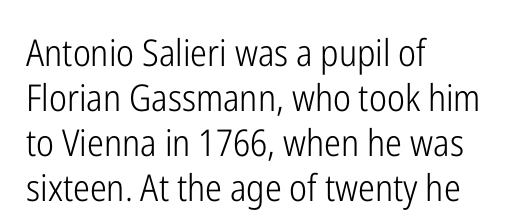
Q: Is the text bold? A: No.
Q: Is the text italic (slanted)? A: No, it is upright.
Q: Is the typeface a serif or a sans-serif typeface? A: Sans-serif.
Q: Is the text underlined? A: No.
Q: How is the paragraph aligned? A: Left-aligned.
Q: Is the spacing between letters normal or unusually wide? A: Normal.
Q: Width (condensed, normal, or wide)? A: Condensed.
Q: Stroke contrast? A: Low.
Q: x-height? A: Medium.
Q: Monospaced? A: No.
